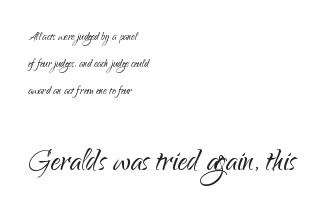
Each row of text sits above clean, open space. This sample uses plain, unmodified letter spacing. Horizontal bands of white between lines are thick stripes. Proportional: the letters do not fall into vertical columns.
